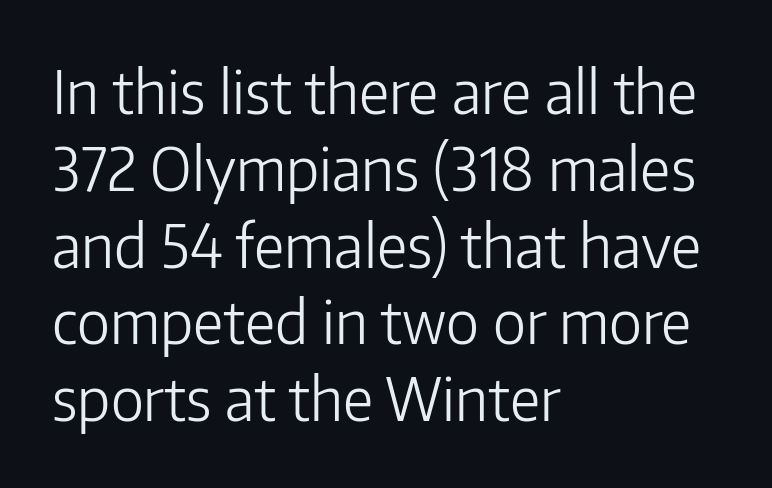
{"serif": "no", "italic": "no", "bold": "no", "weight": "light", "width": "normal", "stroke_contrast": "low", "x_height": "medium", "monospaced": "no", "underline": "no", "align": "left", "line_spacing": "normal", "line_spacing_ratio": 1.28, "letter_spacing": "normal", "letter_spacing_em": 0.0, "glyph_px": 60}
